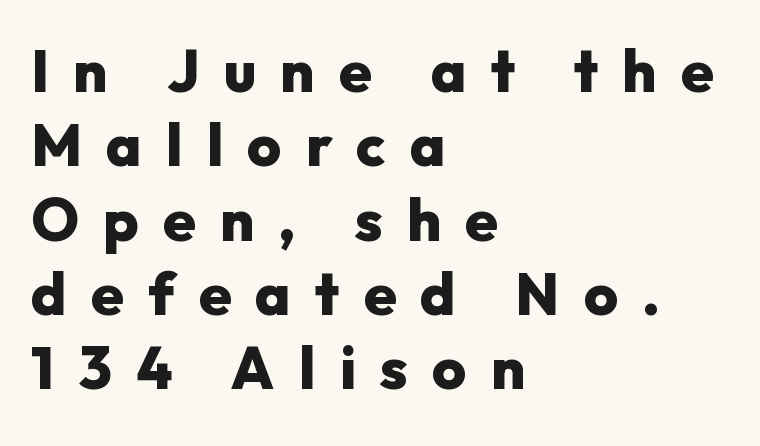
{"serif": "no", "italic": "no", "bold": "yes", "weight": "heavy", "width": "normal", "stroke_contrast": "low", "x_height": "medium", "monospaced": "no", "underline": "no", "align": "left", "line_spacing": "normal", "line_spacing_ratio": 1.26, "letter_spacing": "wide", "letter_spacing_em": 0.41, "glyph_px": 59}
